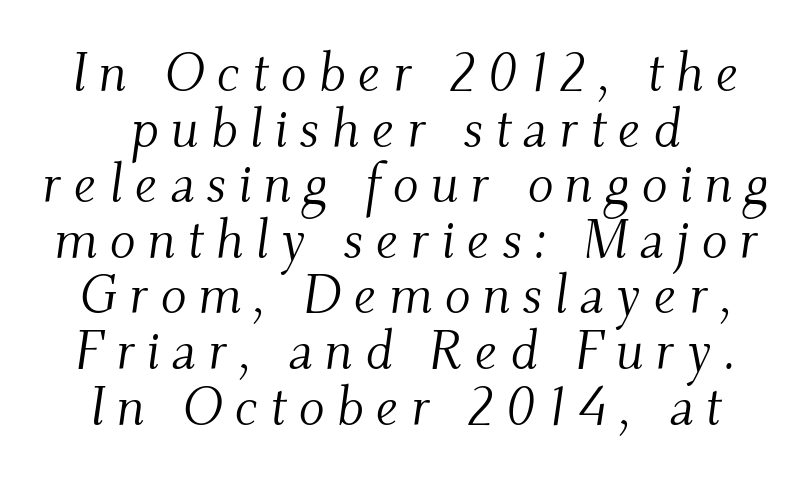
Q: Is the text bold? A: No.
Q: Is the text italic (slanted)? A: Yes, it leans right by about 9 degrees.
Q: Is the typeface a serif or a sans-serif typeface? A: Serif.
Q: Is the text underlined? A: No.
Q: How is the paragraph aligned? A: Centered.
Q: Is the spacing between letters normal or unusually wide? A: Unusually wide.
Q: Is the spacing between lines tight, normal or loose? A: Tight.
Q: Width (condensed, normal, or wide)? A: Normal.
Q: Stroke contrast? A: Medium.
Q: x-height? A: Small.
Q: Monospaced? A: No.
